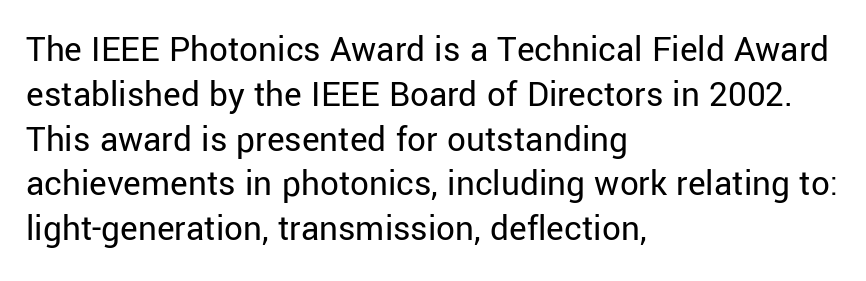
The image shows 37 px regular-weight sans-serif type, upright; set left-aligned, line spacing 1.21x, normal letter spacing, not underlined; low stroke contrast and a medium x-height.
